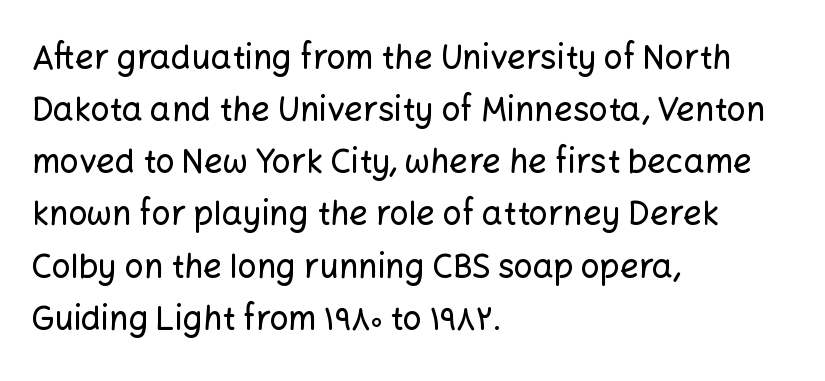
Q: Is the text italic (slanted)? A: No, it is upright.
Q: Is the typeface a serif or a sans-serif typeface? A: Sans-serif.
Q: Is the text underlined? A: No.
Q: How is the paragraph aligned? A: Left-aligned.
Q: Is the spacing between letters normal or unusually wide? A: Normal.
Q: Is the spacing between lines tight, normal or loose? A: Normal.
Q: Width (condensed, normal, or wide)? A: Normal.
Q: Stroke contrast? A: Low.
Q: x-height? A: Medium.
Q: Monospaced? A: No.
